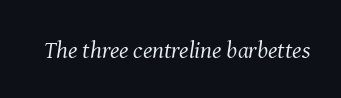
The image shows 24 px text type, italic (leaning right); set normal letter spacing, not underlined.
